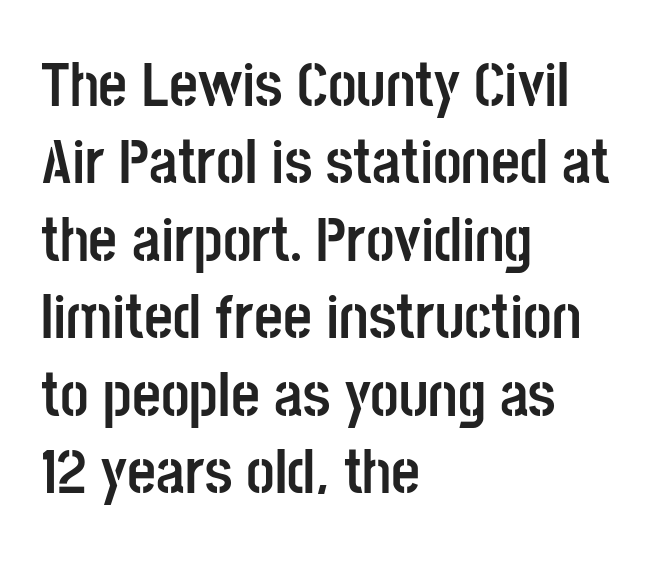
The image shows 63 px semibold, condensed sans-serif type, upright; set left-aligned, line spacing 1.23x, normal letter spacing, not underlined; low stroke contrast and a large x-height.
